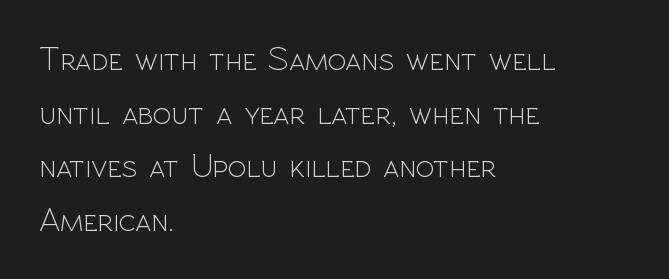
Unbolded letterforms with no extra heft. The zone under the glyphs is completely vacant. Italic? Not at all — the glyphs are vertical. Line starts are locked; line ends wander. These lines sit exactly where default settings would place them. No extra tracking has been applied to these lines.
